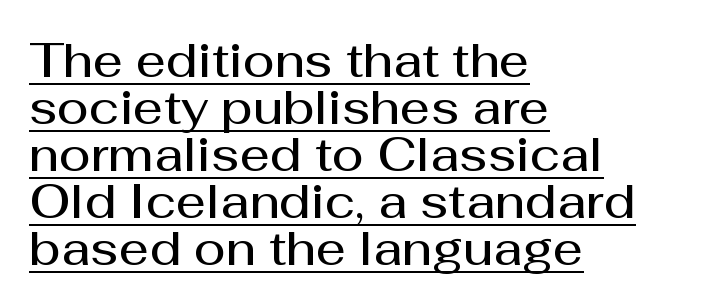
{"serif": "no", "italic": "no", "bold": "semi", "weight": "semibold", "width": "normal", "stroke_contrast": "medium", "x_height": "medium", "monospaced": "no", "underline": "yes", "align": "left", "line_spacing": "tight", "line_spacing_ratio": 1.0, "letter_spacing": "normal", "letter_spacing_em": 0.0, "glyph_px": 47}
